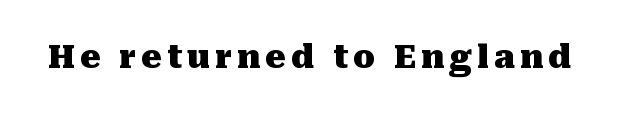
The image shows 32 px heavy serif type, upright; set not underlined; medium stroke contrast and a medium x-height.
